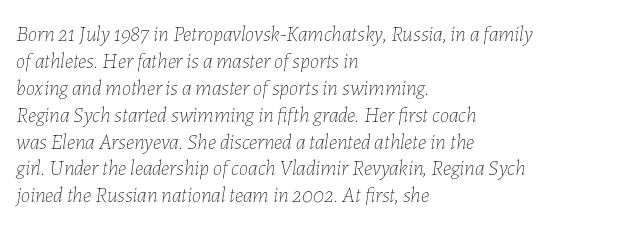
The image shows 21 px text type, italic (leaning right); set left-aligned, normal line spacing (1.28x), normal letter spacing, not underlined.
